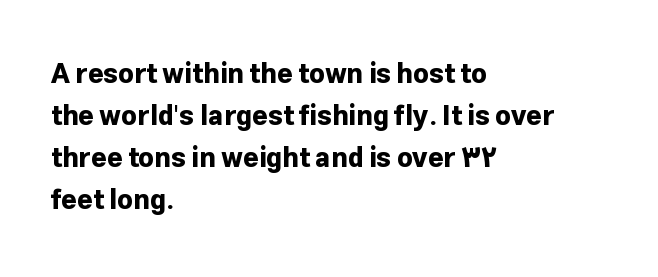
{"italic": "no", "bold": "yes", "underline": "no", "align": "left", "line_spacing": "normal", "line_spacing_ratio": 1.56, "letter_spacing": "normal", "letter_spacing_em": 0.0, "glyph_px": 27}
